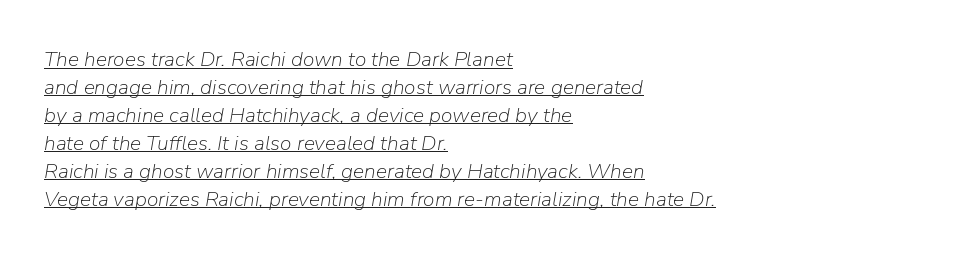
The image shows 21 px text type, italic (leaning right); set left-aligned, normal line spacing (1.33x), normal letter spacing, underlined.
